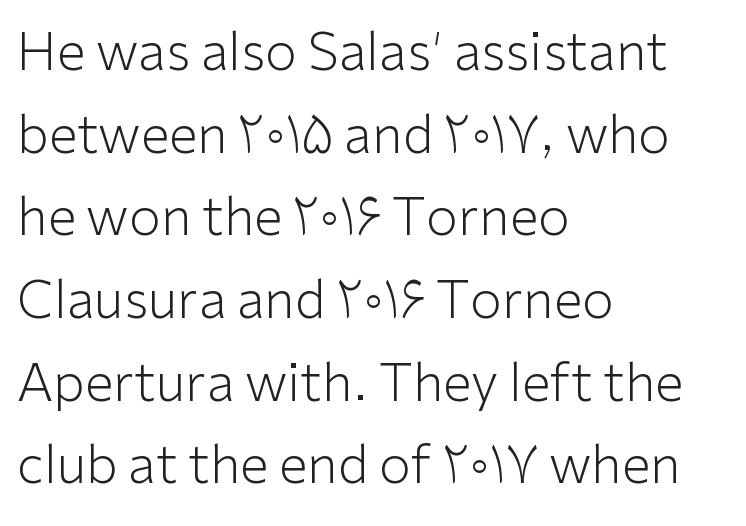
{"serif": "no", "italic": "no", "bold": "no", "weight": "light", "width": "normal", "stroke_contrast": "low", "x_height": "medium", "monospaced": "no", "underline": "no", "align": "left", "line_spacing": "normal", "line_spacing_ratio": 1.59, "letter_spacing": "normal", "letter_spacing_em": 0.0, "glyph_px": 52}
